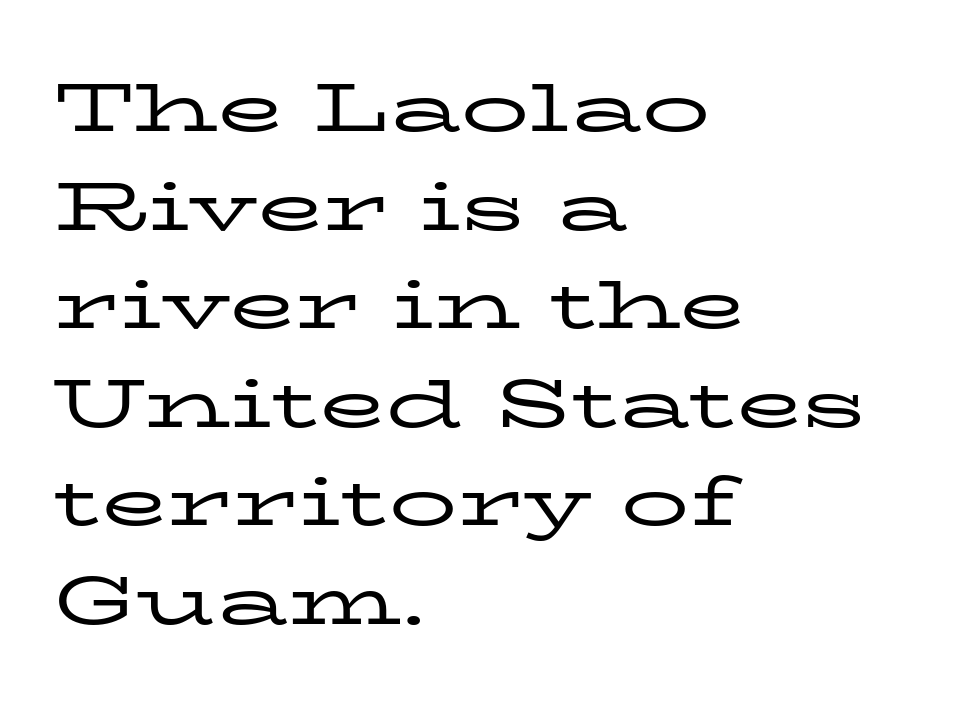
The image shows 68 px regular-weight, wide serif type, upright; set left-aligned, normal line spacing (1.45x), normal letter spacing, not underlined; low stroke contrast and a medium x-height.
